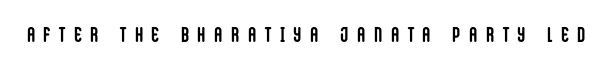
The image shows 21 px bold type, upright; set unusually wide letter spacing (+0.44 em), not underlined.
